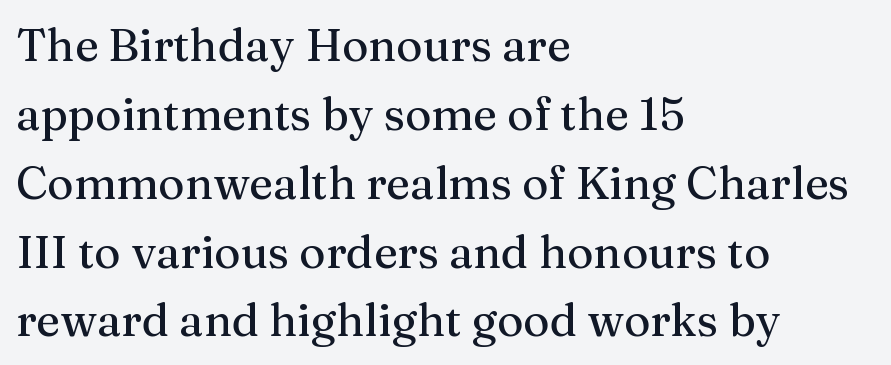
Q: Is the text italic (slanted)? A: No, it is upright.
Q: Is the typeface a serif or a sans-serif typeface? A: Serif.
Q: Is the text underlined? A: No.
Q: How is the paragraph aligned? A: Left-aligned.
Q: Is the spacing between letters normal or unusually wide? A: Normal.
Q: Is the spacing between lines tight, normal or loose? A: Normal.
Q: Width (condensed, normal, or wide)? A: Normal.
Q: Stroke contrast? A: Medium.
Q: x-height? A: Medium.
Q: Monospaced? A: No.
